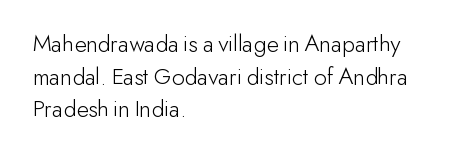
{"italic": "no", "bold": "no", "underline": "no", "align": "left", "line_spacing": "normal", "line_spacing_ratio": 1.31, "letter_spacing": "normal", "letter_spacing_em": 0.0, "glyph_px": 25}
